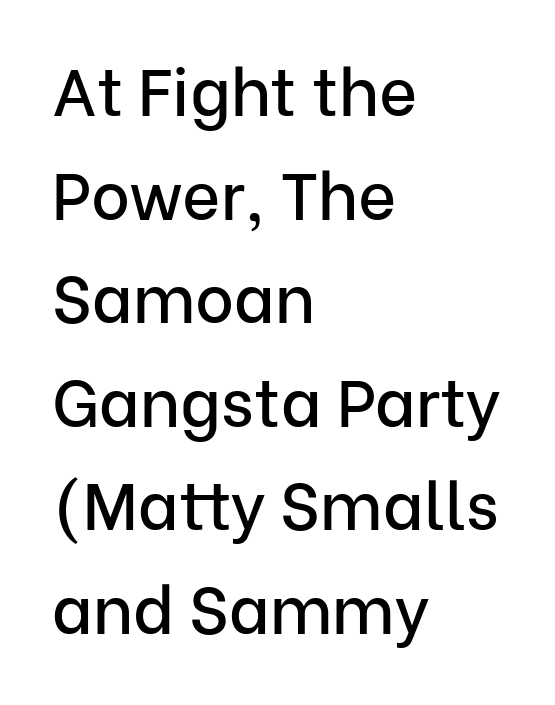
{"serif": "no", "italic": "no", "width": "normal", "stroke_contrast": "low", "x_height": "medium", "monospaced": "no", "underline": "no", "align": "left", "line_spacing": "normal", "line_spacing_ratio": 1.57, "letter_spacing": "normal", "letter_spacing_em": 0.0, "glyph_px": 66}
